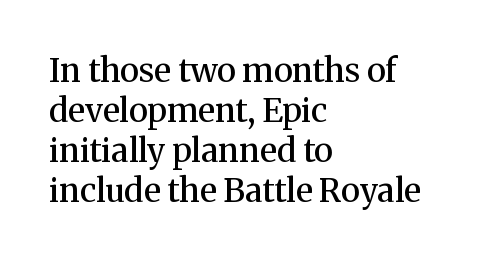
The image shows 33 px semibold serif type, upright; set left-aligned, line spacing 1.21x, normal letter spacing, not underlined; medium stroke contrast and a medium x-height.
